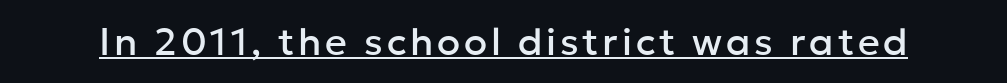
Has an underline been added? It has. Think of a printed novel: that variable character pitch is what you see here. A roman cut, with each character standing at attention. No feet cap the strokes, marking this as sans-serif type.
